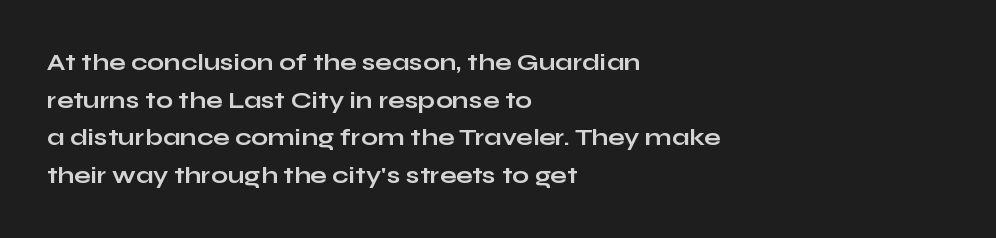
Heavy, bold letterforms. Quick note: underline off. The space between consecutive lines is moderate. This is roman type, the default non-slanted kind. The compositor pushed each line to the left boundary.
